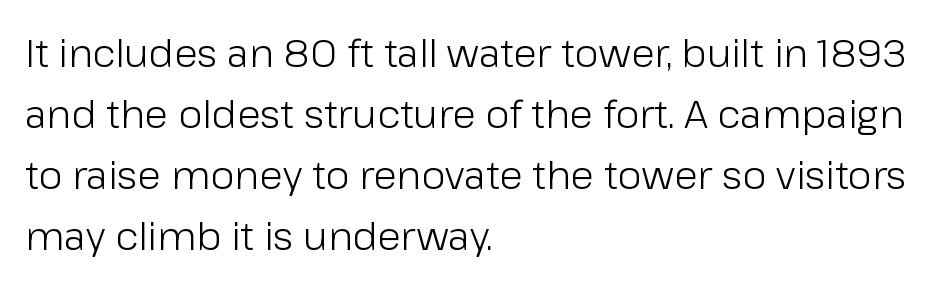
The image shows 39 px light sans-serif type, upright; set left-aligned, normal line spacing (1.56x), normal letter spacing, not underlined; low stroke contrast and a medium x-height.
